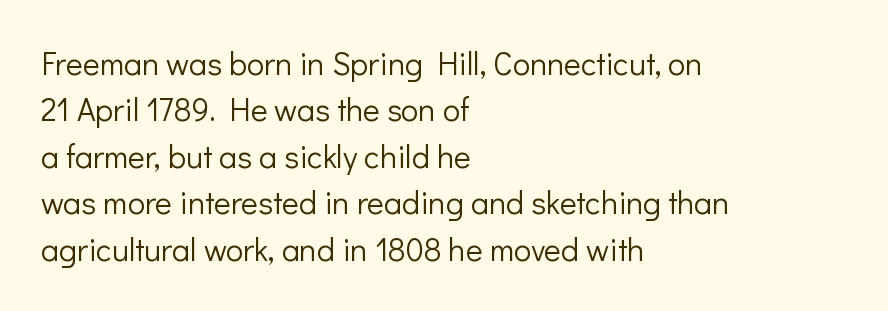
Q: Is the text bold? A: No.
Q: Is the text italic (slanted)? A: No, it is upright.
Q: Is the typeface a serif or a sans-serif typeface? A: Sans-serif.
Q: Is the text underlined? A: No.
Q: How is the paragraph aligned? A: Left-aligned.
Q: Is the spacing between letters normal or unusually wide? A: Normal.
Q: Is the spacing between lines tight, normal or loose? A: Normal.
Q: Width (condensed, normal, or wide)? A: Normal.
Q: Stroke contrast? A: Low.
Q: x-height? A: Medium.
Q: Monospaced? A: No.
